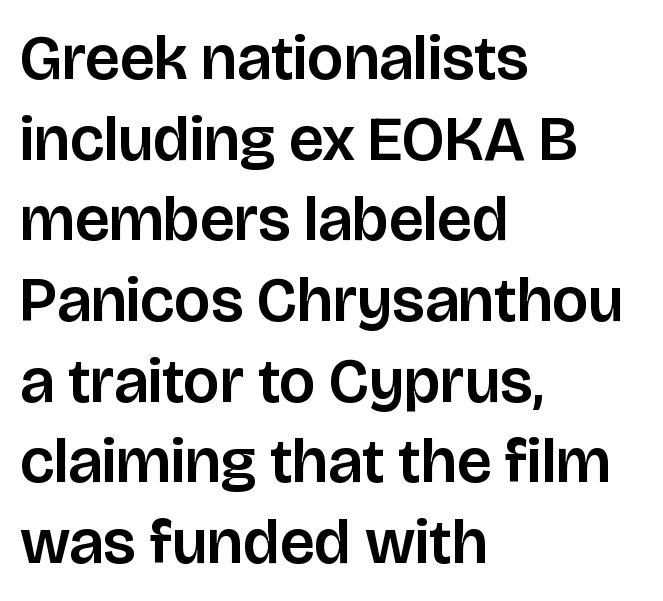
Every stem runs plumb, perpendicular to the baseline. The words here are not underlined. Notice how the passage keeps a crisp vertical edge on the left only. These lines sit exactly where default settings would place them.
